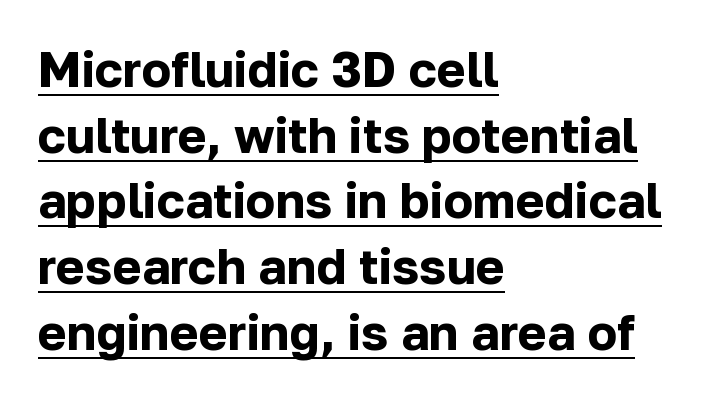
Q: Is the text bold? A: Yes.
Q: Is the text italic (slanted)? A: No, it is upright.
Q: Is the typeface a serif or a sans-serif typeface? A: Sans-serif.
Q: Is the text underlined? A: Yes.
Q: How is the paragraph aligned? A: Left-aligned.
Q: Is the spacing between letters normal or unusually wide? A: Normal.
Q: Is the spacing between lines tight, normal or loose? A: Normal.
Q: Width (condensed, normal, or wide)? A: Normal.
Q: Stroke contrast? A: Low.
Q: x-height? A: Medium.
Q: Monospaced? A: No.
